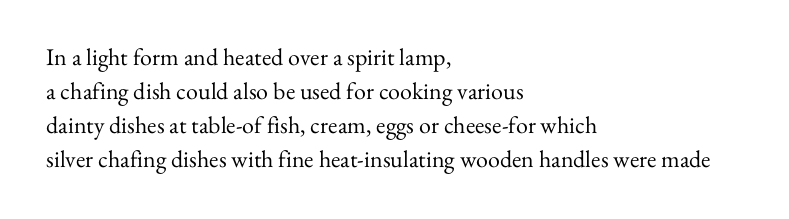
Q: Is the text bold? A: No.
Q: Is the text italic (slanted)? A: No, it is upright.
Q: Is the text underlined? A: No.
Q: How is the paragraph aligned? A: Left-aligned.
Q: Is the spacing between letters normal or unusually wide? A: Normal.
Q: Is the spacing between lines tight, normal or loose? A: Normal.
